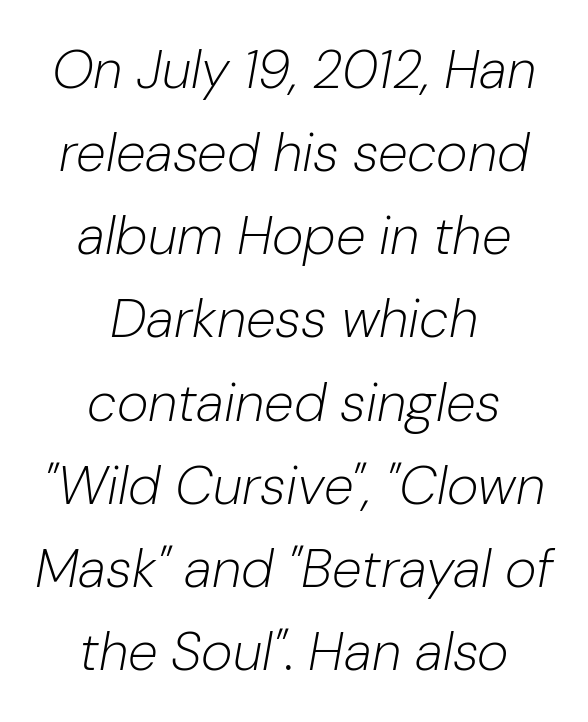
Q: Is the text bold? A: No.
Q: Is the text italic (slanted)? A: Yes, it leans right by about 10 degrees.
Q: Is the text underlined? A: No.
Q: How is the paragraph aligned? A: Centered.
Q: Is the spacing between letters normal or unusually wide? A: Normal.
Q: Is the spacing between lines tight, normal or loose? A: Normal.
Q: Width (condensed, normal, or wide)? A: Normal.
Q: Stroke contrast? A: Low.
Q: x-height? A: Medium.
Q: Monospaced? A: No.
